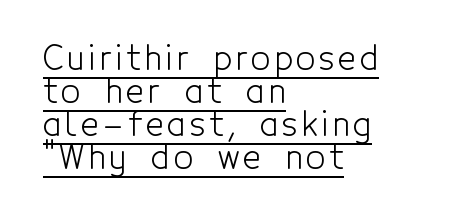
The lines in this sample share a left origin and differ only in where they stop. Tall strokes in this sample are plumb rather than angled. The font family rendered here belongs to the sans-serif group. Glance below the letters and you will spot a drawn line.
